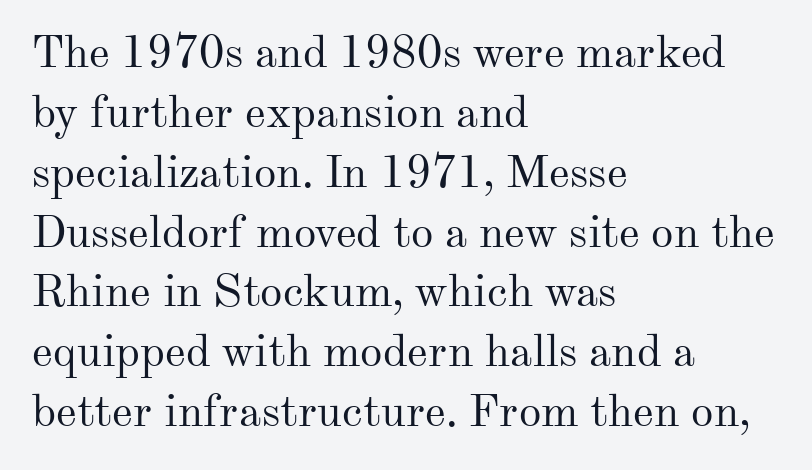
The letterforms sit shoulder to shoulder at normal distance. Every row of glyphs begins at an identical x-position on the left. Weight: regular or lighter. Glance below the letters and you will spot only blank space. The lines sit at an ordinary, default distance from one another. This sample uses a serif face.
